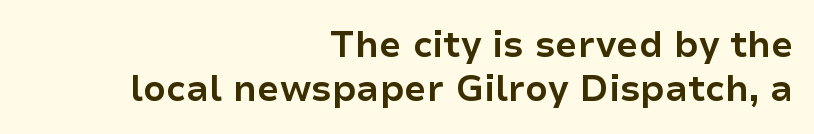
The image shows 36 px bold sans-serif type, upright; set right-aligned, line spacing 1.21x, normal letter spacing, not underlined; low stroke contrast and a medium x-height.
